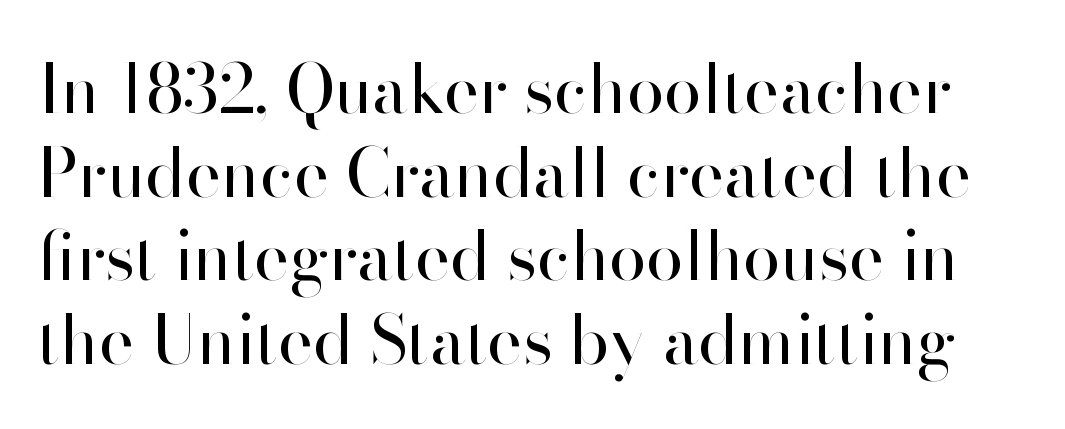
The image shows 67 px regular-weight sans-serif type, upright; set normal line spacing (1.25x), normal letter spacing, not underlined; high stroke contrast and a small x-height.
